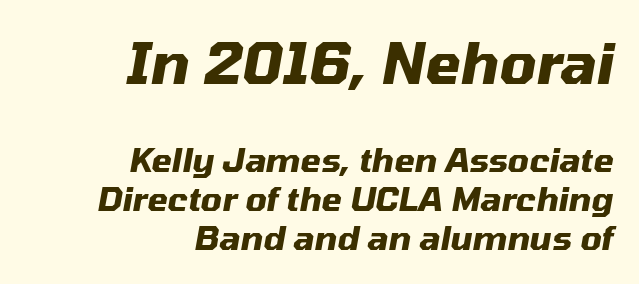
Decoration check: the copy has no underline. Where is the straight margin? On the right. Character widths vary here, with narrow letters taking less room than wide ones. The glyphs look as if they've been sheared to an angle. These lines carry a lot of weight — the face is fully bold. The gaps between neighbouring characters are ordinary and unremarkable.
